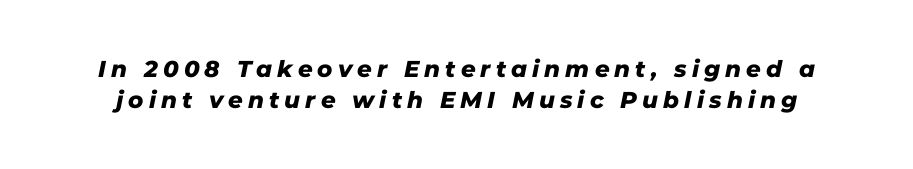
The image shows 23 px text type; set normal line spacing (1.35x), unusually wide letter spacing (+0.22 em), not underlined.
